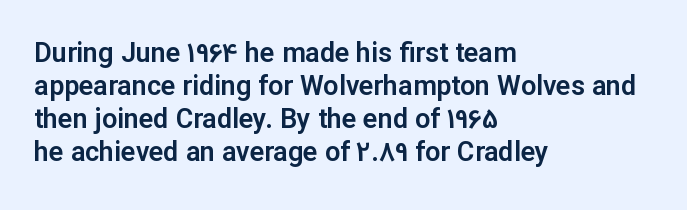
No extra tracking has been applied to these lines. Check the space under the baseline: it is left empty. The font's upright variant was chosen for this text. Casual observation: everything's shoved over to the left.
